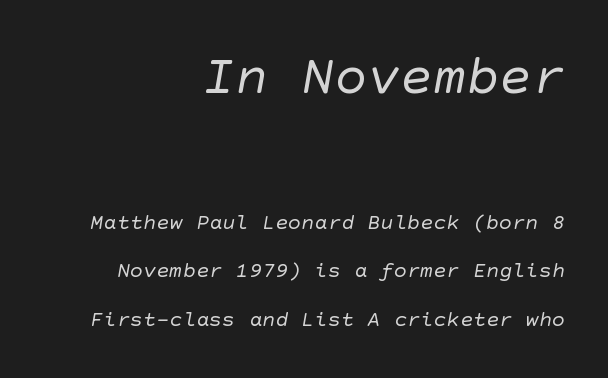
{"serif": "no", "bold": "no", "weight": "regular", "width": "normal", "stroke_contrast": "low", "x_height": "large", "underline": "no", "align": "right", "line_spacing": "loose", "line_spacing_ratio": 2.21, "letter_spacing": "normal", "letter_spacing_em": 0.0, "larger_block": "first", "size_ratio": 2.5, "glyph_px": 55}
